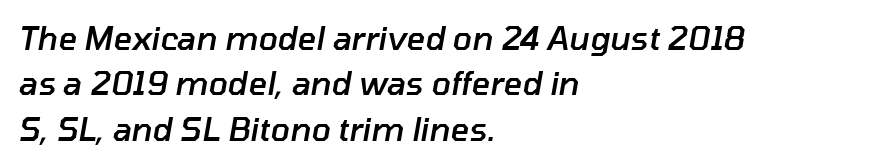
Q: Is the text bold? A: Semi-bold.
Q: Is the text italic (slanted)? A: Yes, it leans right by about 10 degrees.
Q: Is the text underlined? A: No.
Q: How is the paragraph aligned? A: Left-aligned.
Q: Is the spacing between letters normal or unusually wide? A: Normal.
Q: Is the spacing between lines tight, normal or loose? A: Normal.
Q: Width (condensed, normal, or wide)? A: Normal.
Q: Stroke contrast? A: Low.
Q: x-height? A: Medium.
Q: Monospaced? A: No.
